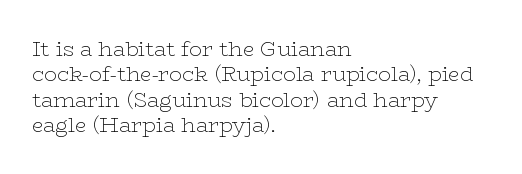
Q: Is the text bold? A: No.
Q: Is the text italic (slanted)? A: No, it is upright.
Q: Is the text underlined? A: No.
Q: How is the paragraph aligned? A: Left-aligned.
Q: Is the spacing between letters normal or unusually wide? A: Normal.
